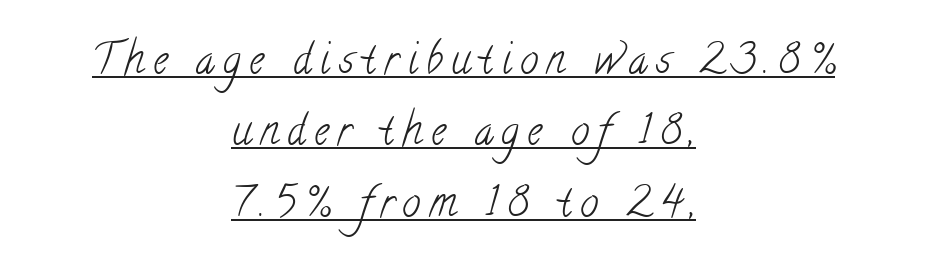
{"serif": "yes", "bold": "no", "weight": "light", "width": "condensed", "stroke_contrast": "low", "x_height": "small", "monospaced": "no", "underline": "yes", "align": "center", "line_spacing_ratio": 1.74, "letter_spacing": "wide", "letter_spacing_em": 0.21, "glyph_px": 41}
